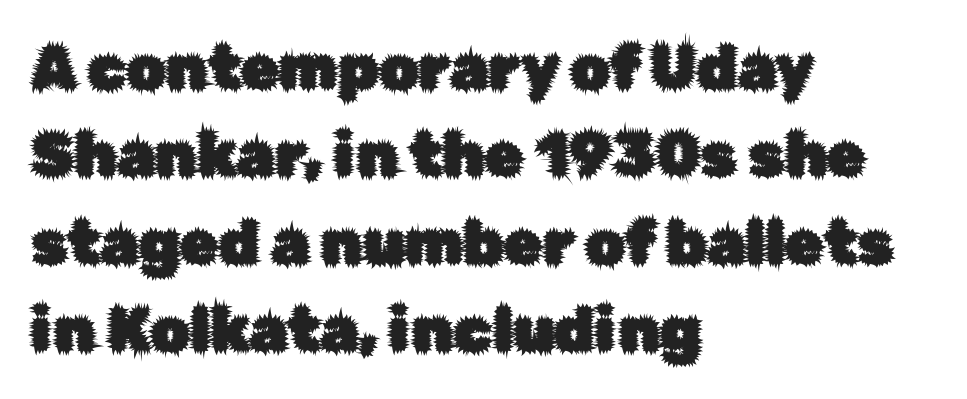
The letters stand straight up with perfectly vertical stems. Typeset ragged right — the left edge is the straight one. In terms of letterform style, serifs are entirely absent. Here the glyphs are tracked normally, forming tight word shapes.
